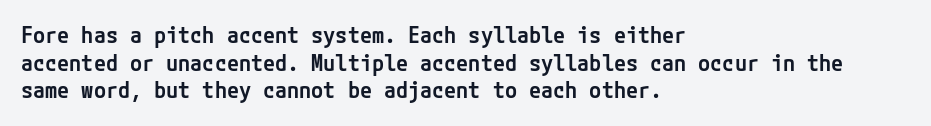
Q: Is the text bold? A: Semi-bold.
Q: Is the text italic (slanted)? A: No, it is upright.
Q: Is the text underlined? A: No.
Q: How is the paragraph aligned? A: Left-aligned.
Q: Is the spacing between letters normal or unusually wide? A: Normal.
Q: Is the spacing between lines tight, normal or loose? A: Normal.
